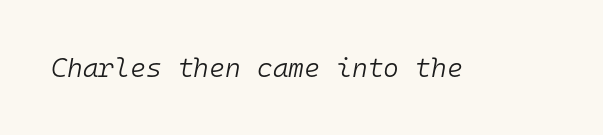
{"italic": "yes", "lean": "right", "slant_degrees": 10, "bold": "no", "underline": "no", "letter_spacing": "normal", "letter_spacing_em": 0.0, "glyph_px": 27}
